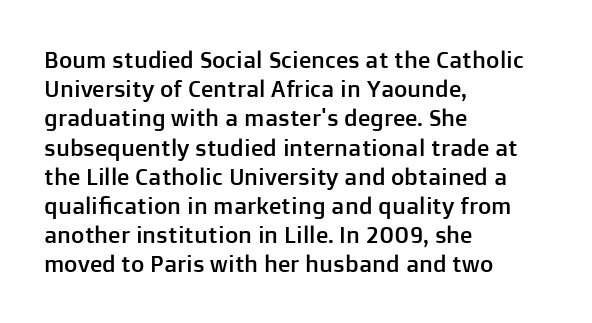
{"italic": "no", "underline": "no", "align": "left", "line_spacing": "normal", "line_spacing_ratio": 1.27, "letter_spacing": "normal", "letter_spacing_em": 0.0, "glyph_px": 23}
